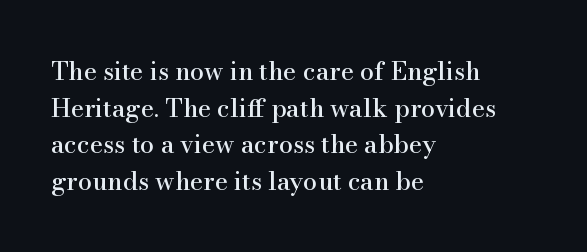
The letters stand straight up with perfectly vertical stems. The tracking reads as untouched default to a designer's eye. Vertical spacing — default. All the whitespace from short lines collects on the right. Bare-footed words on every line.
